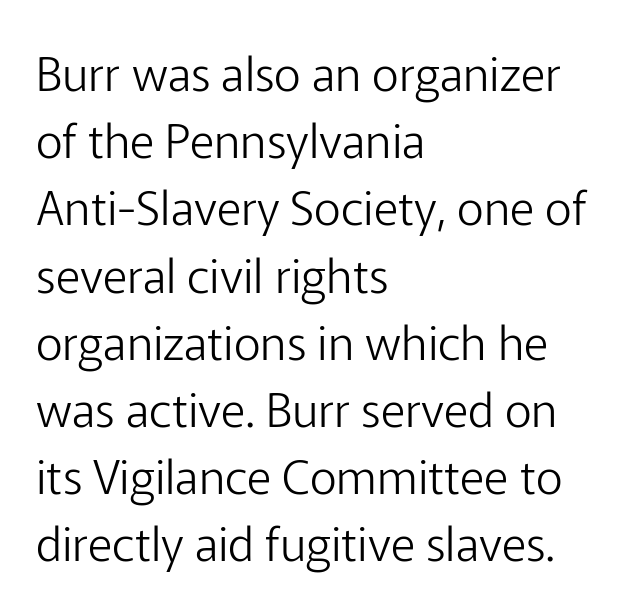
The image shows 47 px light sans-serif type, upright; set left-aligned, normal line spacing (1.43x), normal letter spacing, not underlined; low stroke contrast and a medium x-height.
